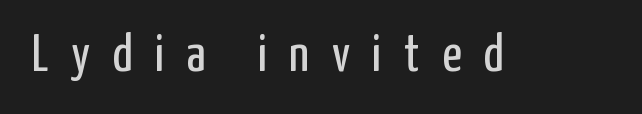
{"serif": "no", "italic": "no", "bold": "no", "weight": "regular", "width": "condensed", "stroke_contrast": "low", "x_height": "medium", "monospaced": "no", "underline": "no", "letter_spacing": "wide", "letter_spacing_em": 0.42, "glyph_px": 53}
